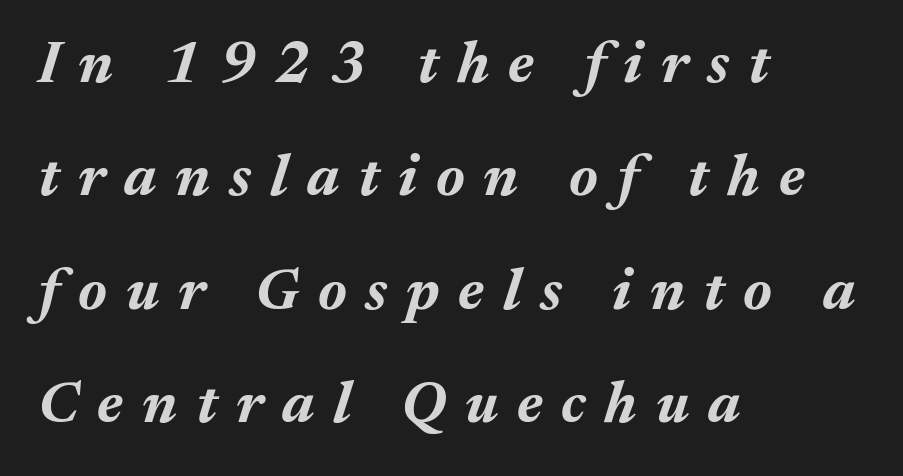
{"italic": "yes", "lean": "right", "slant_degrees": 17, "bold": "yes", "weight": "bold", "width": "normal", "stroke_contrast": "medium", "x_height": "medium", "monospaced": "no", "underline": "no", "align": "left", "line_spacing": "loose", "line_spacing_ratio": 1.92, "letter_spacing": "wide", "letter_spacing_em": 0.32, "glyph_px": 59}
